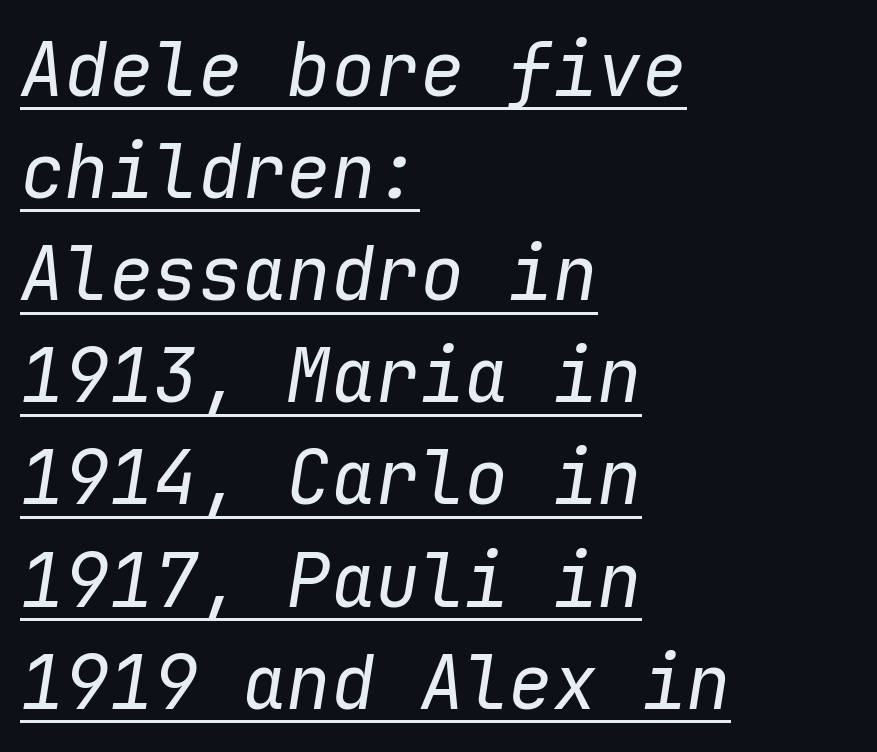
Do the characters align in a grid? Yes, the font is monospaced. Is the stroke heavy? The answer is a plain regular-or-lighter. Each line starts at the same left margin while the right side varies. Has an underline been added? It has.
